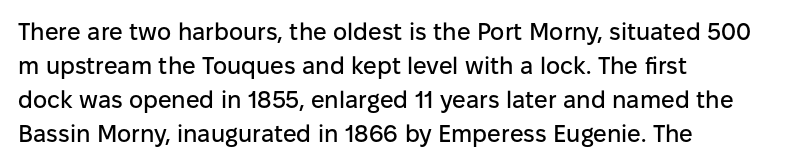
Here the glyphs are tracked normally, forming tight word shapes. A typesetter would call this leading conventional body-copy spacing. Descenders hang freely into open space. Typeset ragged right — the left edge is the straight one. Posture: upright roman.
